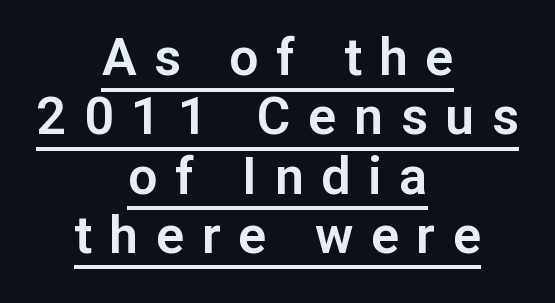
{"serif": "no", "italic": "no", "width": "normal", "stroke_contrast": "low", "x_height": "medium", "monospaced": "no", "underline": "yes", "align": "center", "line_spacing": "tight", "line_spacing_ratio": 1.14, "letter_spacing": "wide", "letter_spacing_em": 0.34, "glyph_px": 52}
